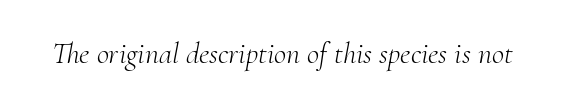
Q: Is the text bold? A: No.
Q: Is the text italic (slanted)? A: Yes, it leans right by about 10 degrees.
Q: Is the typeface a serif or a sans-serif typeface? A: Serif.
Q: Is the text underlined? A: No.
Q: Is the spacing between letters normal or unusually wide? A: Normal.
Q: Width (condensed, normal, or wide)? A: Normal.
Q: Stroke contrast? A: Medium.
Q: x-height? A: Small.
Q: Monospaced? A: No.
